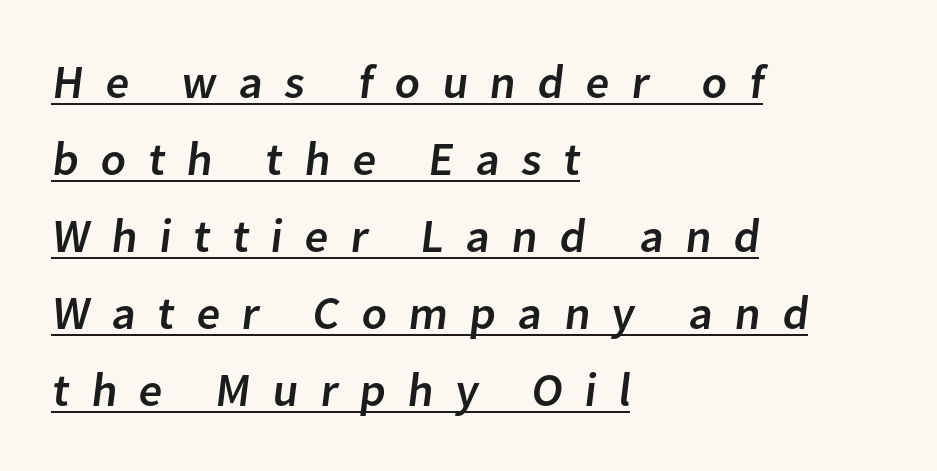
{"serif": "no", "width": "normal", "stroke_contrast": "low", "x_height": "medium", "monospaced": "no", "underline": "yes", "align": "left", "line_spacing": "normal", "line_spacing_ratio": 1.64, "letter_spacing": "wide", "letter_spacing_em": 0.46, "glyph_px": 47}
